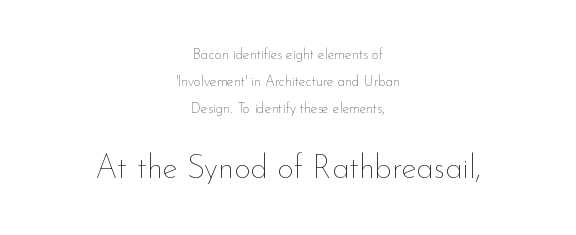
Q: Is the text bold? A: No.
Q: Is the text italic (slanted)? A: No, it is upright.
Q: Is the text underlined? A: No.
Q: How is the paragraph aligned? A: Centered.
Q: Is the spacing between letters normal or unusually wide? A: Normal.
Q: Is the spacing between lines tight, normal or loose? A: Loose.
Q: Which block of text is set in a larger size, the first (top) or the second (bottom)? A: The second (bottom) one.
Q: Width (condensed, normal, or wide)? A: Normal.
Q: Stroke contrast? A: Low.
Q: x-height? A: Small.
Q: Monospaced? A: No.
